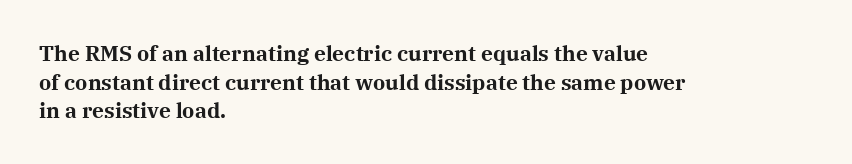
The image shows 21 px bold type, upright; set left-aligned, normal line spacing (1.36x), normal letter spacing, not underlined.
